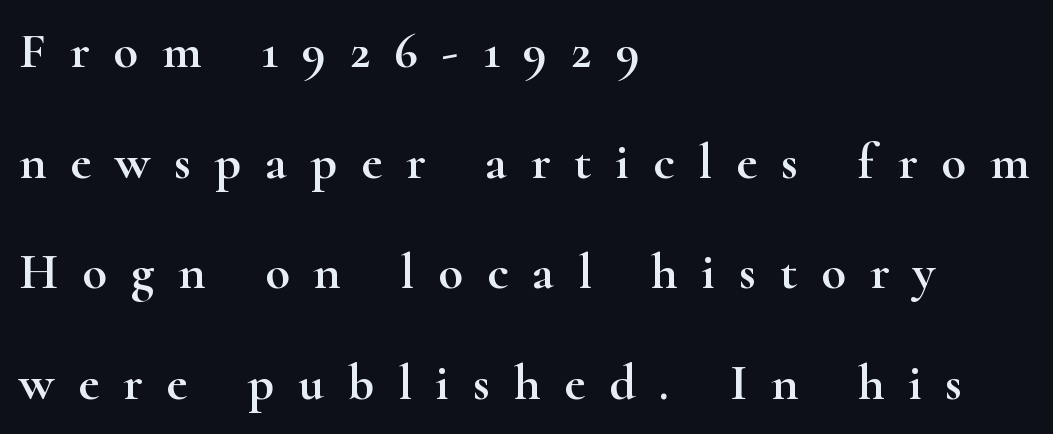
The ragged edge is on the right, which tells us the setting is flush left. Character widths vary here, with narrow letters taking less room than wide ones. This rendering features lettering with no underline. Little horizontal feet cap the strokes, marking this as serif type. Each new line begins a long way beneath the previous one.
